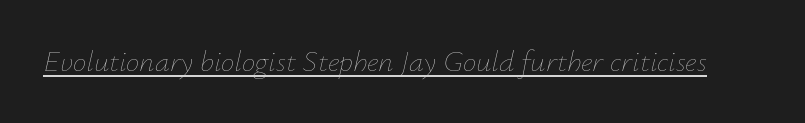
The image shows 30 px thin type, italic (leaning right); set normal letter spacing, underlined; low stroke contrast and a small x-height.
